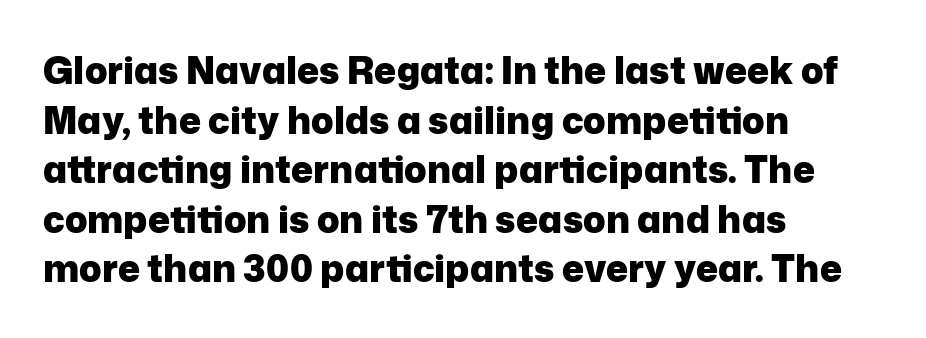
Q: Is the text bold? A: Yes.
Q: Is the text italic (slanted)? A: No, it is upright.
Q: Is the typeface a serif or a sans-serif typeface? A: Sans-serif.
Q: Is the text underlined? A: No.
Q: How is the paragraph aligned? A: Left-aligned.
Q: Is the spacing between letters normal or unusually wide? A: Normal.
Q: Is the spacing between lines tight, normal or loose? A: Normal.
Q: Width (condensed, normal, or wide)? A: Normal.
Q: Stroke contrast? A: Low.
Q: x-height? A: Medium.
Q: Monospaced? A: No.
